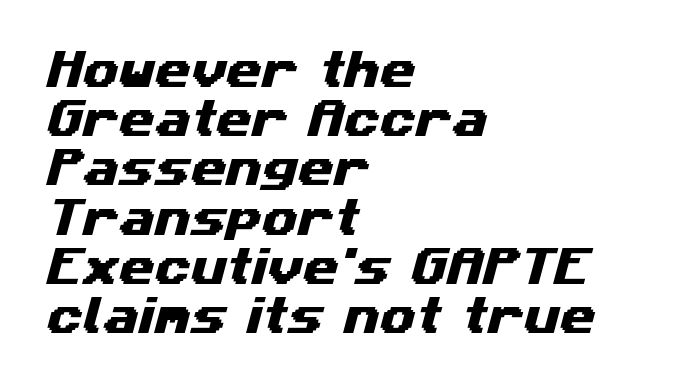
Characters follow at the spacing the type designer built in. The face used here is proportionally spaced, like ordinary book or web type. Glance below the letters and you will spot only blank space. Which margin do the lines hug? The left one — the right edge is uneven.
